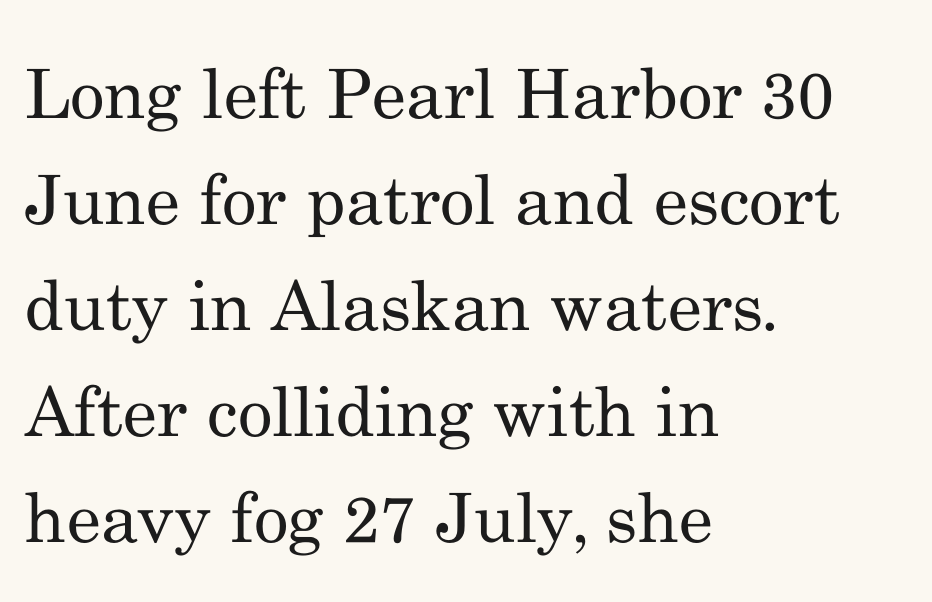
The image shows 68 px regular-weight serif type, upright; set left-aligned, normal line spacing (1.56x), normal letter spacing, not underlined; medium stroke contrast and a small x-height.
